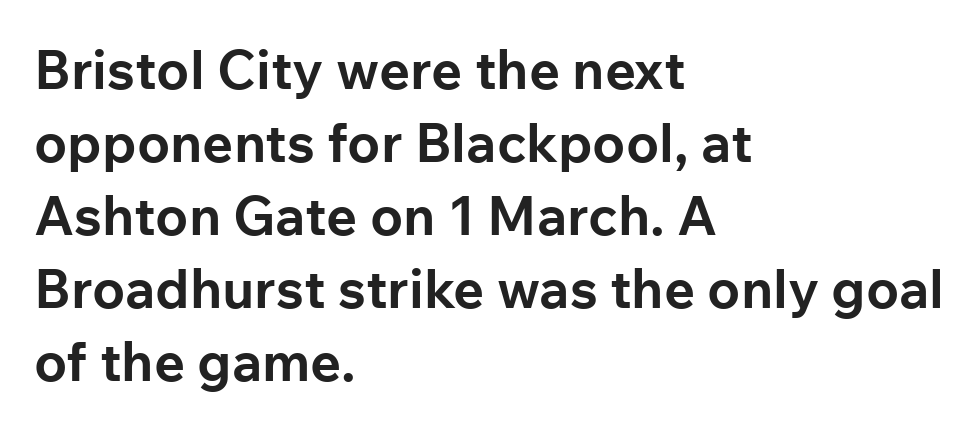
{"serif": "no", "italic": "no", "bold": "yes", "weight": "bold", "width": "normal", "stroke_contrast": "low", "x_height": "medium", "monospaced": "no", "underline": "no", "align": "left", "line_spacing": "normal", "line_spacing_ratio": 1.35, "letter_spacing": "normal", "letter_spacing_em": 0.0, "glyph_px": 54}
